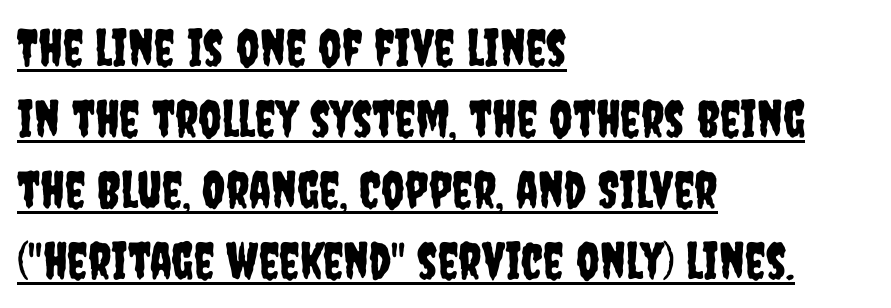
The image shows 51 px condensed sans-serif type, upright; set left-aligned, normal line spacing (1.39x), normal letter spacing, underlined; low stroke contrast and a large x-height.
